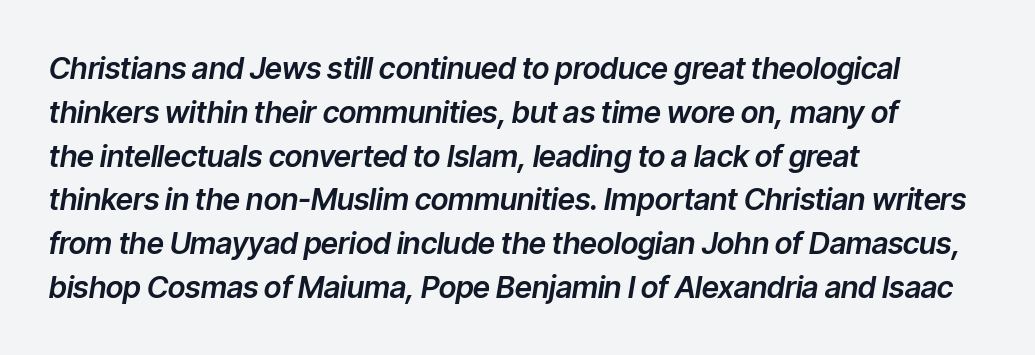
{"italic": "yes", "lean": "right", "slant_degrees": 9, "width": "normal", "stroke_contrast": "low", "x_height": "medium", "monospaced": "no", "underline": "no", "align": "left", "line_spacing": "normal", "line_spacing_ratio": 1.46, "letter_spacing": "normal", "letter_spacing_em": 0.0, "glyph_px": 30}
